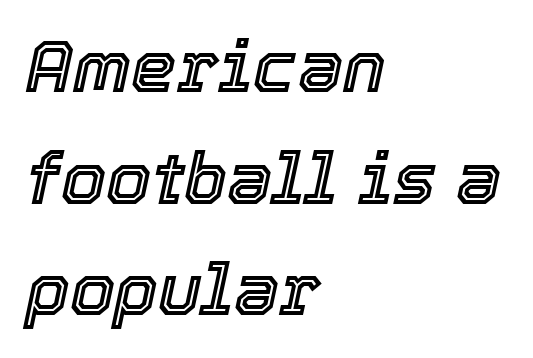
Q: Is the text italic (slanted)? A: Yes, it leans right by about 12 degrees.
Q: Is the text underlined? A: No.
Q: How is the paragraph aligned? A: Left-aligned.
Q: Is the spacing between letters normal or unusually wide? A: Normal.
Q: Is the spacing between lines tight, normal or loose? A: Normal.
Q: Width (condensed, normal, or wide)? A: Normal.
Q: x-height? A: Medium.
Q: Monospaced? A: No.
